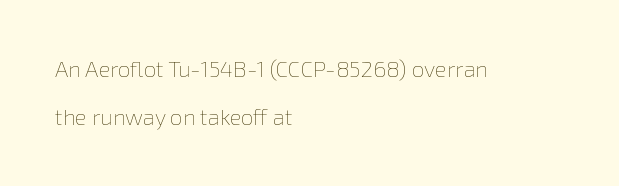
Rendered with straight, roman letterforms. The weight would be labelled regular, book, light, or lighter still. Characters follow at the spacing the type designer built in. Line beginnings align vertically; line endings do not. Type without underlining.
